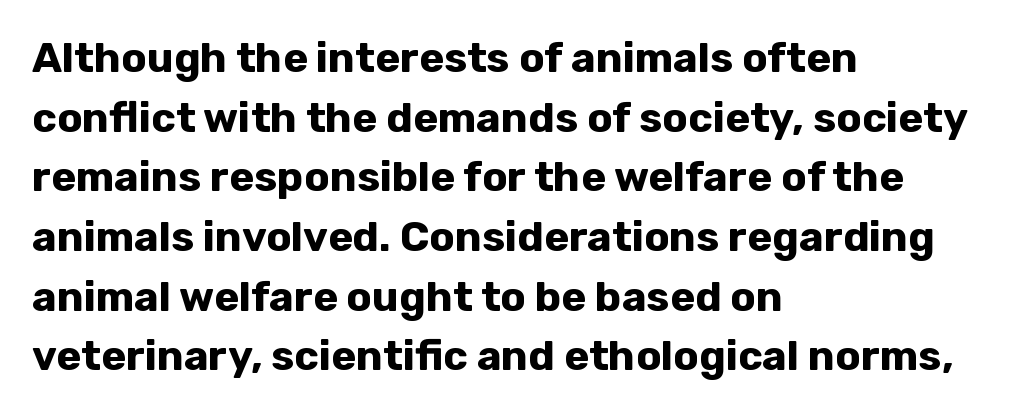
Q: Is the text bold? A: Yes.
Q: Is the text italic (slanted)? A: No, it is upright.
Q: Is the typeface a serif or a sans-serif typeface? A: Sans-serif.
Q: Is the text underlined? A: No.
Q: How is the paragraph aligned? A: Left-aligned.
Q: Is the spacing between letters normal or unusually wide? A: Normal.
Q: Is the spacing between lines tight, normal or loose? A: Normal.
Q: Width (condensed, normal, or wide)? A: Normal.
Q: Stroke contrast? A: Low.
Q: x-height? A: Medium.
Q: Monospaced? A: No.
